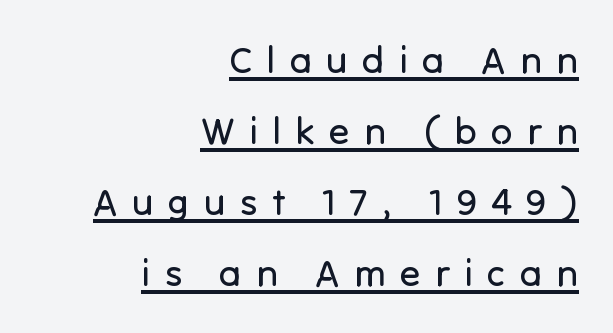
{"serif": "no", "italic": "no", "bold": "no", "weight": "regular", "width": "normal", "stroke_contrast": "low", "x_height": "medium", "monospaced": "no", "underline": "yes", "align": "right", "line_spacing_ratio": 1.87, "letter_spacing": "wide", "letter_spacing_em": 0.38, "glyph_px": 38}
